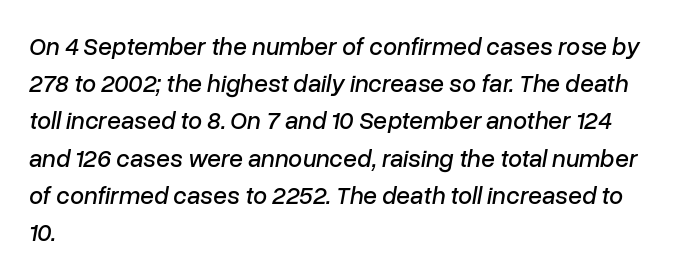
{"italic": "yes", "lean": "right", "slant_degrees": 10, "underline": "no", "align": "left", "line_spacing": "normal", "line_spacing_ratio": 1.49, "letter_spacing": "normal", "letter_spacing_em": 0.0, "glyph_px": 25}
